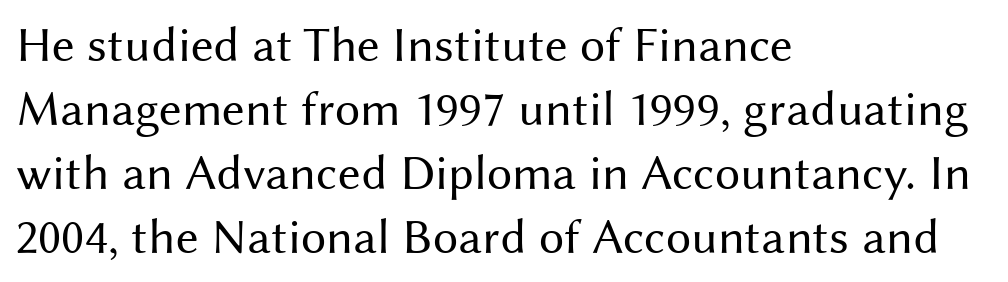
The passage shown is not underscored anywhere. Weight: in the light-to-regular range. These lines are set flush left with a ragged right edge. There is no visible air inserted between adjacent glyphs.
